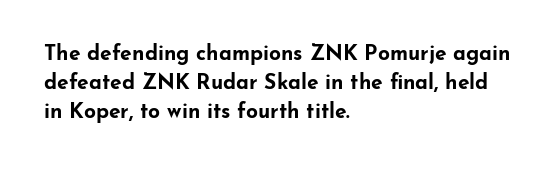
Q: Is the text bold? A: Yes.
Q: Is the text italic (slanted)? A: No, it is upright.
Q: Is the text underlined? A: No.
Q: How is the paragraph aligned? A: Left-aligned.
Q: Is the spacing between letters normal or unusually wide? A: Normal.
Q: Is the spacing between lines tight, normal or loose? A: Normal.
